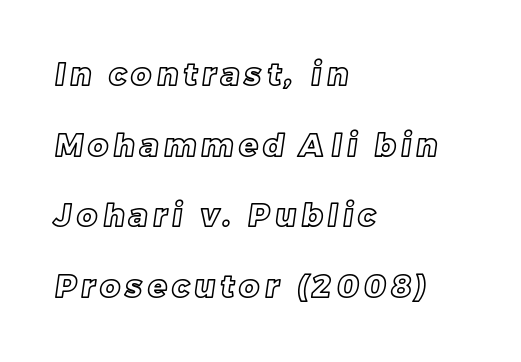
Q: Is the text underlined? A: No.
Q: How is the paragraph aligned? A: Left-aligned.
Q: Is the spacing between lines tight, normal or loose? A: Loose.
Q: Width (condensed, normal, or wide)? A: Normal.
Q: x-height? A: Large.
Q: Monospaced? A: No.
